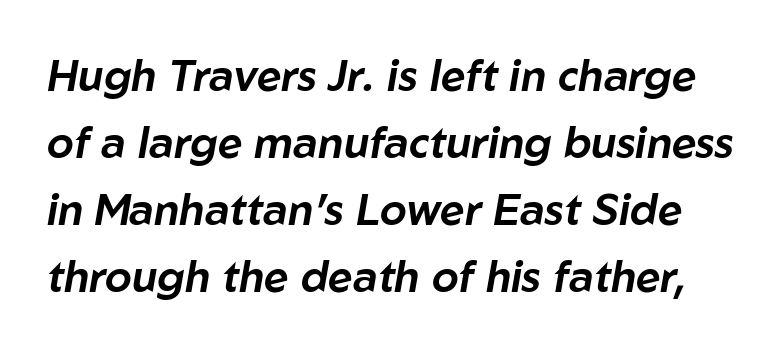
Q: Is the text italic (slanted)? A: Yes, it leans right by about 10 degrees.
Q: Is the text underlined? A: No.
Q: Is the spacing between letters normal or unusually wide? A: Normal.
Q: Is the spacing between lines tight, normal or loose? A: Normal.
Q: Width (condensed, normal, or wide)? A: Normal.
Q: Stroke contrast? A: Low.
Q: x-height? A: Medium.
Q: Monospaced? A: No.
